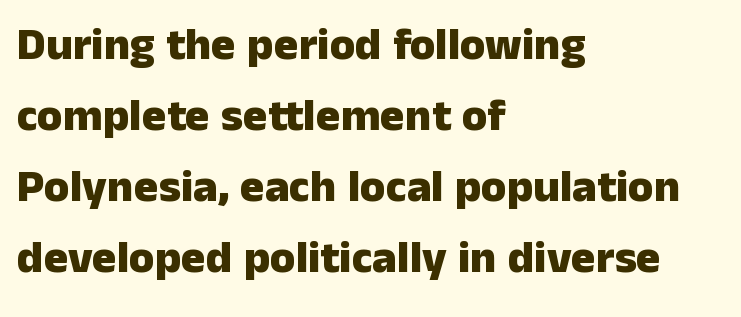
The image shows 46 px heavy sans-serif type, upright; set left-aligned, normal line spacing (1.54x), normal letter spacing, not underlined; low stroke contrast and a medium x-height.
